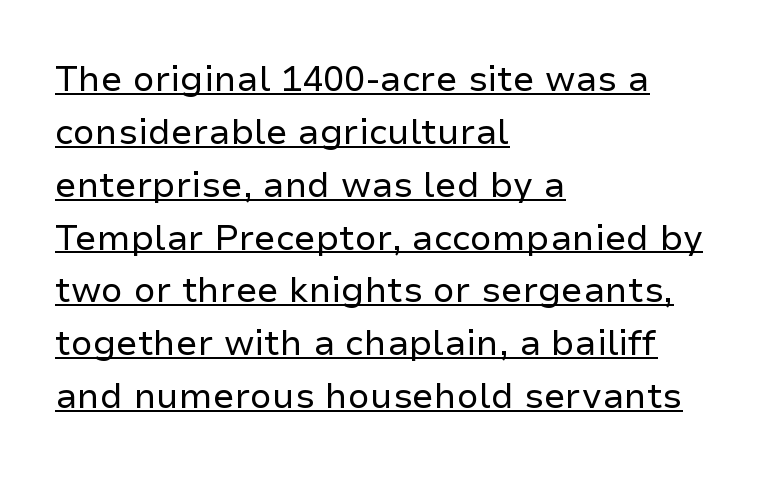
The image shows 35 px regular-weight sans-serif type, upright; set left-aligned, normal line spacing (1.51x), normal letter spacing, underlined; low stroke contrast and a medium x-height.
